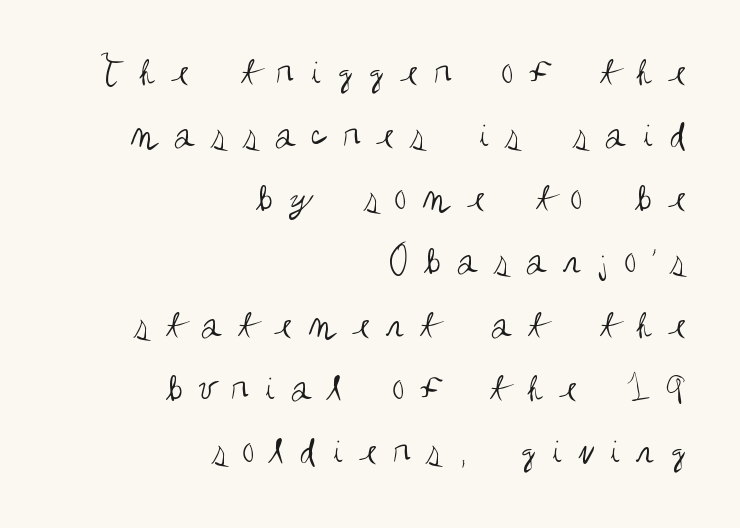
The image shows 41 px regular-weight, condensed sans-serif type; set right-aligned, normal line spacing (1.54x), unusually wide letter spacing (+0.36 em), not underlined; medium stroke contrast and a large x-height.
